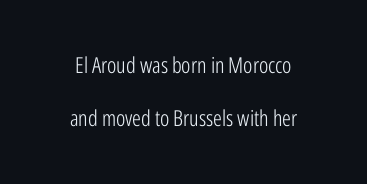
The image shows 22 px text type, upright; set centered, loose line spacing (2.41x), normal letter spacing, not underlined.
